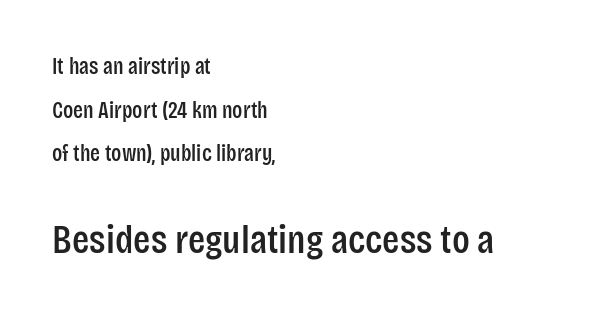
Bare-footed words on every line. The lines in this sample share a left origin and differ only in where they stop. This is sans-serif lettering, the kind often seen on screens and signage. Larger block? The one below; the one above is distinctly smaller.
